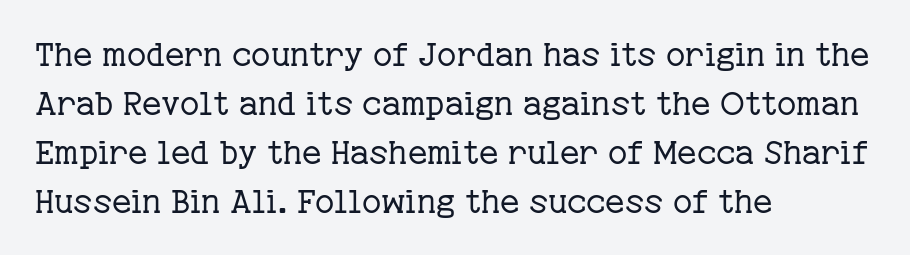
Q: Is the text bold? A: No.
Q: Is the text italic (slanted)? A: No, it is upright.
Q: Is the typeface a serif or a sans-serif typeface? A: Serif.
Q: Is the text underlined? A: No.
Q: How is the paragraph aligned? A: Left-aligned.
Q: Is the spacing between letters normal or unusually wide? A: Normal.
Q: Is the spacing between lines tight, normal or loose? A: Normal.
Q: Width (condensed, normal, or wide)? A: Normal.
Q: Stroke contrast? A: Low.
Q: x-height? A: Medium.
Q: Monospaced? A: No.
